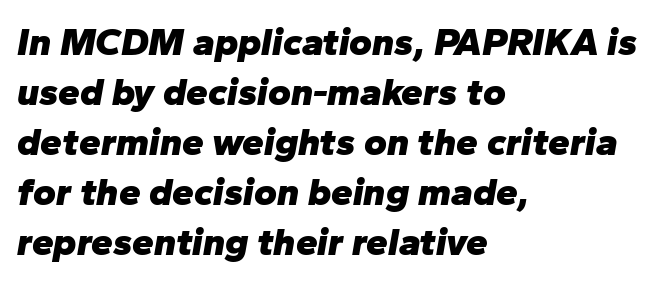
The image shows 39 px heavy type, italic (leaning right); set left-aligned, normal line spacing (1.28x), normal letter spacing, not underlined; low stroke contrast and a medium x-height.
